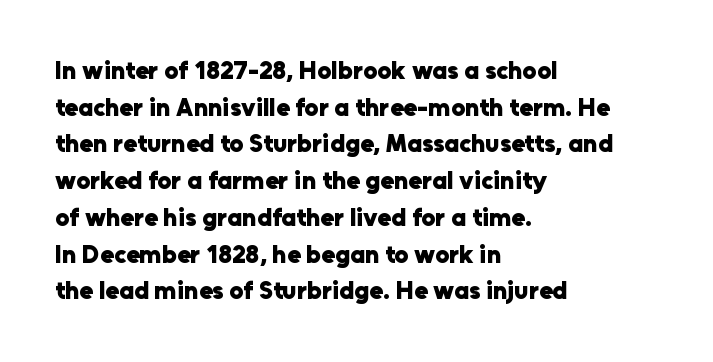
{"italic": "no", "bold": "yes", "underline": "no", "align": "left", "line_spacing": "normal", "line_spacing_ratio": 1.47, "letter_spacing": "normal", "letter_spacing_em": 0.0, "glyph_px": 25}
